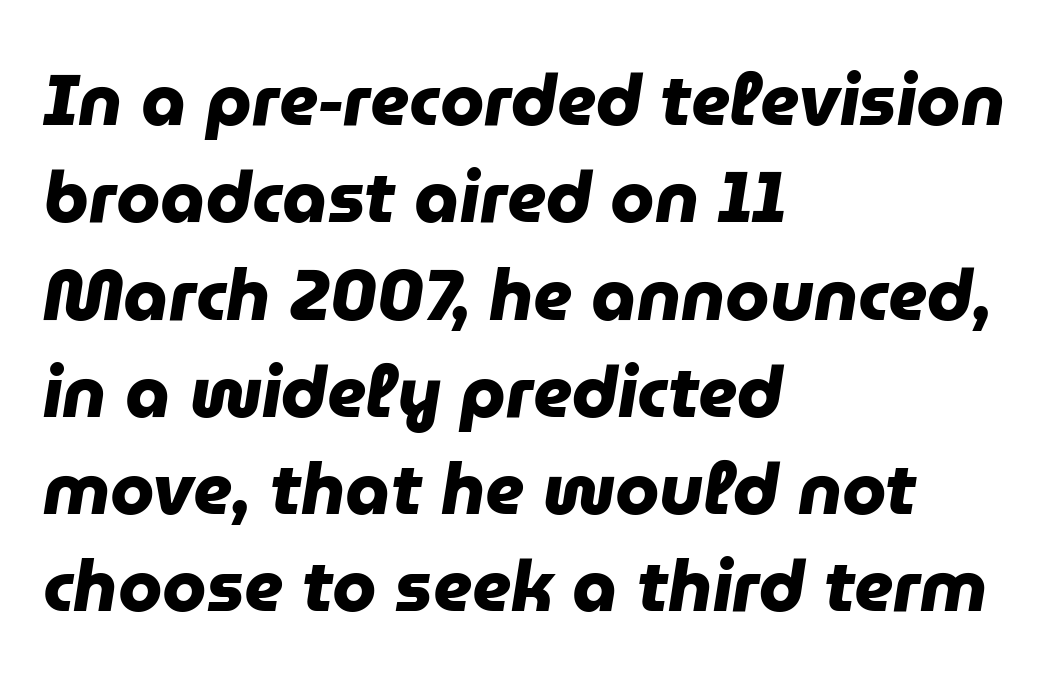
Q: Is the text bold? A: Yes.
Q: Is the typeface a serif or a sans-serif typeface? A: Sans-serif.
Q: Is the text underlined? A: No.
Q: How is the paragraph aligned? A: Left-aligned.
Q: Is the spacing between letters normal or unusually wide? A: Normal.
Q: Is the spacing between lines tight, normal or loose? A: Normal.
Q: Width (condensed, normal, or wide)? A: Normal.
Q: Stroke contrast? A: Low.
Q: x-height? A: Medium.
Q: Monospaced? A: No.
